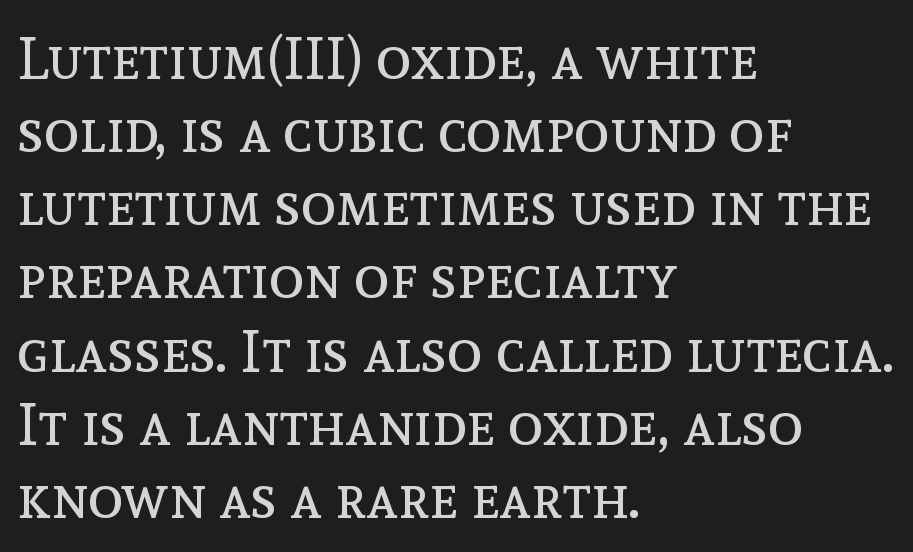
Q: Is the text bold? A: No.
Q: Is the text italic (slanted)? A: No, it is upright.
Q: Is the text underlined? A: No.
Q: How is the paragraph aligned? A: Left-aligned.
Q: Is the spacing between letters normal or unusually wide? A: Normal.
Q: Width (condensed, normal, or wide)? A: Normal.
Q: x-height? A: Medium.
Q: Monospaced? A: No.
